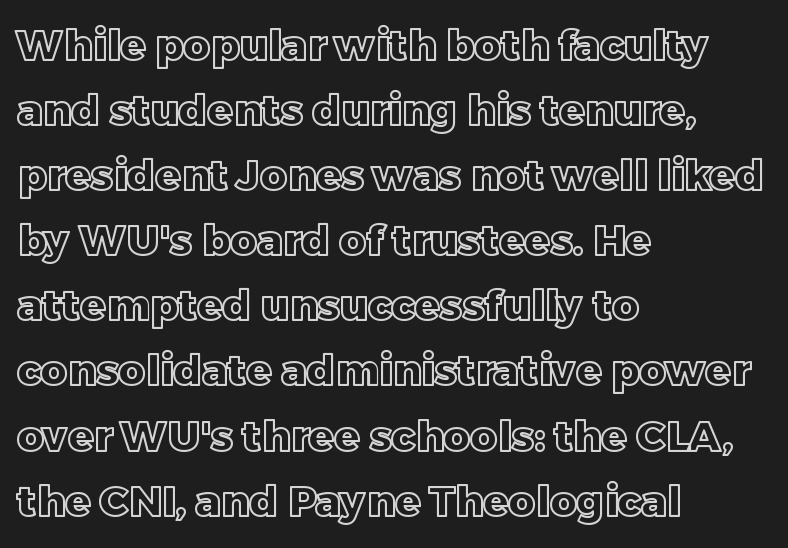
{"italic": "no", "width": "normal", "x_height": "large", "monospaced": "no", "underline": "no", "align": "left", "line_spacing": "normal", "line_spacing_ratio": 1.55, "letter_spacing": "normal", "letter_spacing_em": 0.0, "glyph_px": 42}
